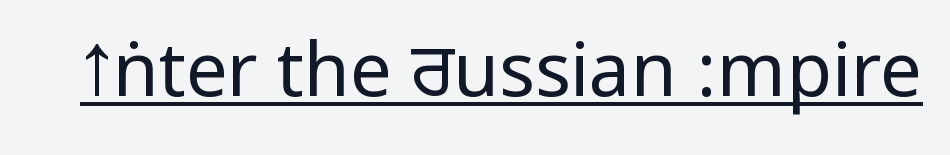
Font category for this specimen: sans-serif. Words appear dense and cohesive because spacing is normal. Bold? No — there's no thickening of the strokes. Notice how a bar underscores the lettering throughout.
